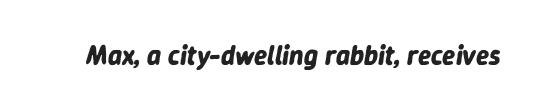
{"italic": "yes", "lean": "right", "slant_degrees": 9, "bold": "yes", "underline": "no", "letter_spacing": "normal", "letter_spacing_em": 0.0, "glyph_px": 27}
